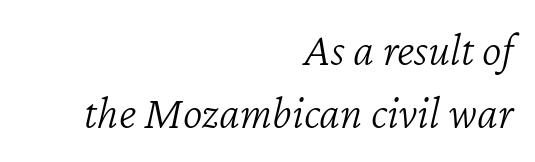
Q: Is the text bold? A: No.
Q: Is the text italic (slanted)? A: Yes, it leans right by about 12 degrees.
Q: Is the text underlined? A: No.
Q: How is the paragraph aligned? A: Right-aligned.
Q: Is the spacing between letters normal or unusually wide? A: Normal.
Q: Is the spacing between lines tight, normal or loose? A: Normal.
Q: Width (condensed, normal, or wide)? A: Normal.
Q: Stroke contrast? A: Low.
Q: x-height? A: Medium.
Q: Monospaced? A: No.
